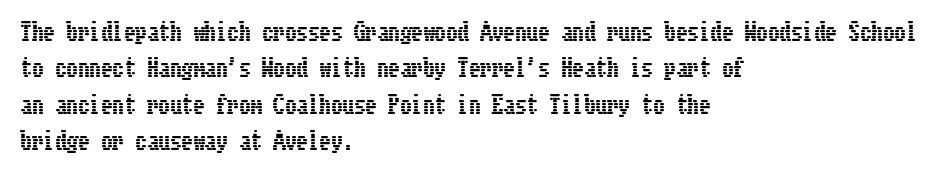
{"italic": "no", "underline": "no", "align": "left", "line_spacing": "normal", "line_spacing_ratio": 1.58, "letter_spacing": "normal", "letter_spacing_em": 0.0, "glyph_px": 23}
